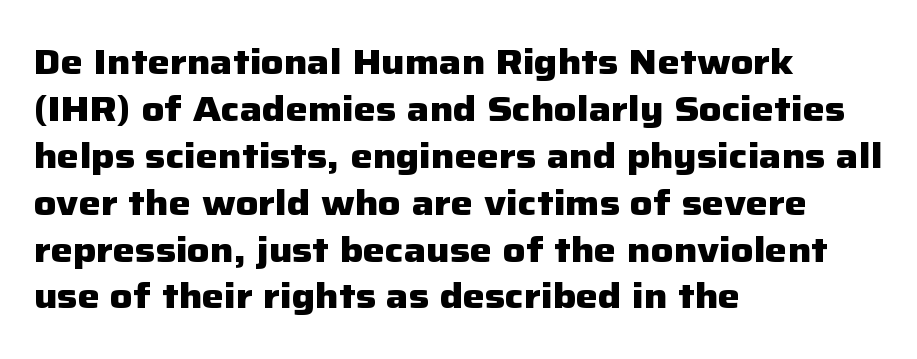
The image shows 35 px heavy sans-serif type, upright; set left-aligned, normal line spacing (1.34x), normal letter spacing, not underlined; low stroke contrast and a medium x-height.
